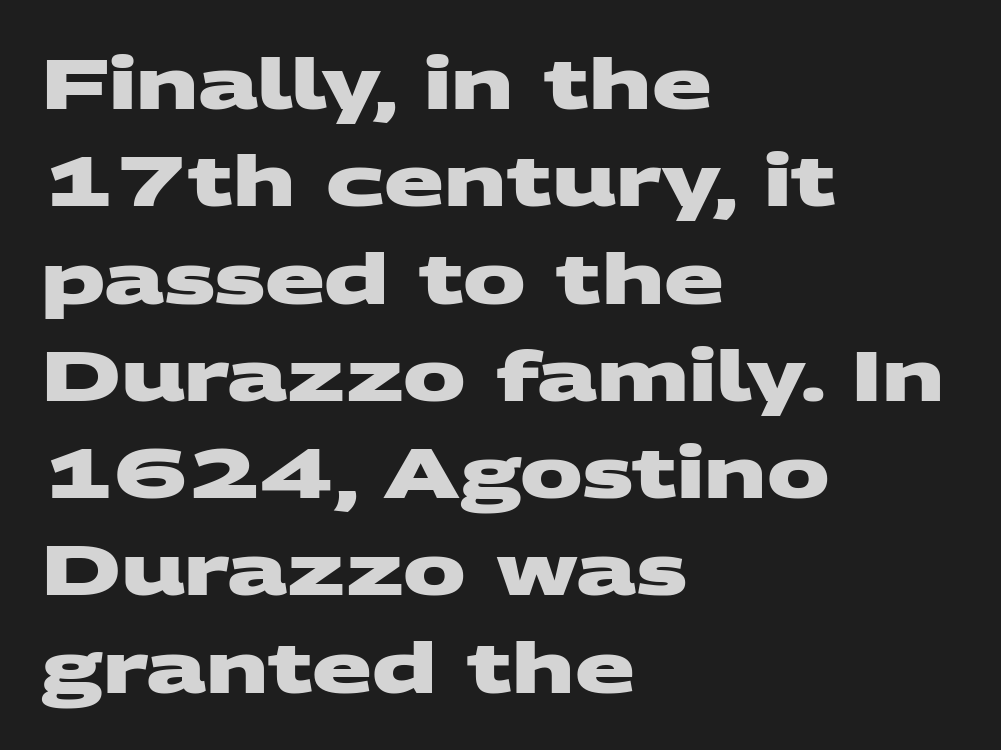
Q: Is the text bold? A: Yes.
Q: Is the typeface a serif or a sans-serif typeface? A: Sans-serif.
Q: Is the text underlined? A: No.
Q: How is the paragraph aligned? A: Left-aligned.
Q: Is the spacing between letters normal or unusually wide? A: Normal.
Q: Is the spacing between lines tight, normal or loose? A: Normal.
Q: Width (condensed, normal, or wide)? A: Wide.
Q: Stroke contrast? A: Medium.
Q: x-height? A: Large.
Q: Monospaced? A: No.
